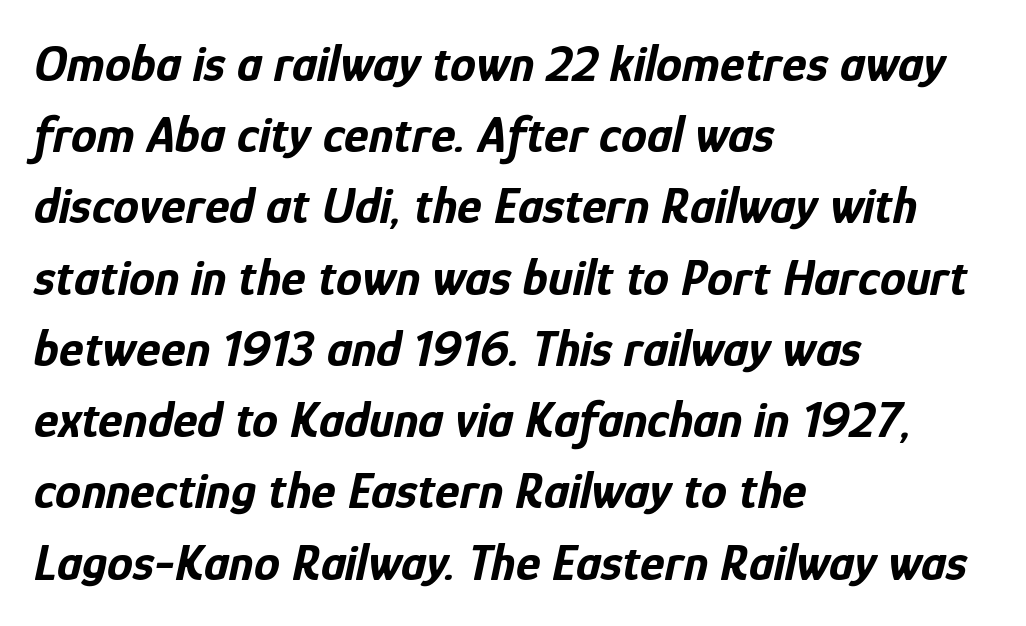
{"italic": "yes", "lean": "right", "slant_degrees": 12, "bold": "yes", "weight": "bold", "width": "condensed", "stroke_contrast": "low", "x_height": "medium", "monospaced": "no", "underline": "no", "align": "left", "line_spacing": "normal", "line_spacing_ratio": 1.37, "letter_spacing": "normal", "letter_spacing_em": 0.0, "glyph_px": 52}
